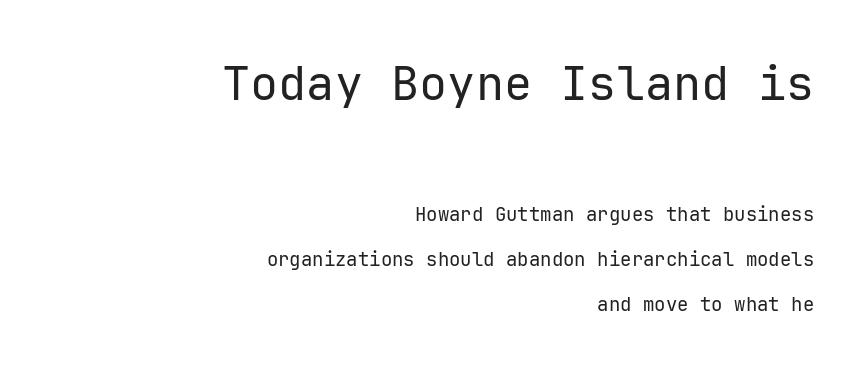
{"serif": "no", "italic": "no", "bold": "no", "weight": "regular", "width": "normal", "stroke_contrast": "low", "x_height": "medium", "monospaced": "yes", "underline": "no", "align": "right", "line_spacing": "loose", "line_spacing_ratio": 2.37, "letter_spacing": "normal", "letter_spacing_em": 0.0, "larger_block": "first", "size_ratio": 2.47, "glyph_px": 47}
